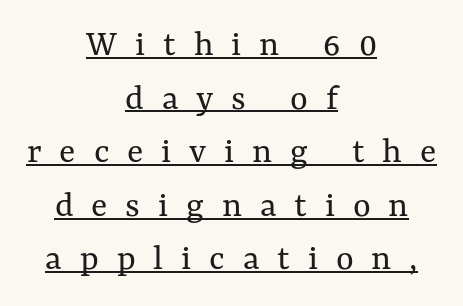
{"italic": "no", "bold": "no", "weight": "regular", "width": "normal", "stroke_contrast": "medium", "x_height": "medium", "monospaced": "no", "underline": "yes", "align": "center", "line_spacing": "normal", "line_spacing_ratio": 1.41, "letter_spacing": "wide", "letter_spacing_em": 0.47, "glyph_px": 38}
